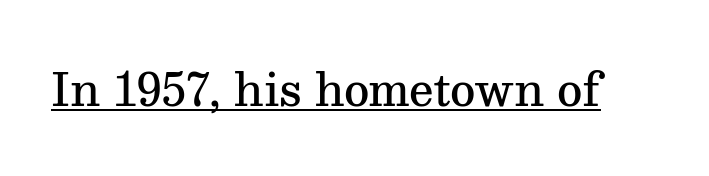
Q: Is the text bold? A: Semi-bold.
Q: Is the text italic (slanted)? A: No, it is upright.
Q: Is the typeface a serif or a sans-serif typeface? A: Serif.
Q: Is the text underlined? A: Yes.
Q: Is the spacing between letters normal or unusually wide? A: Normal.
Q: Width (condensed, normal, or wide)? A: Normal.
Q: Stroke contrast? A: Medium.
Q: x-height? A: Medium.
Q: Monospaced? A: No.
